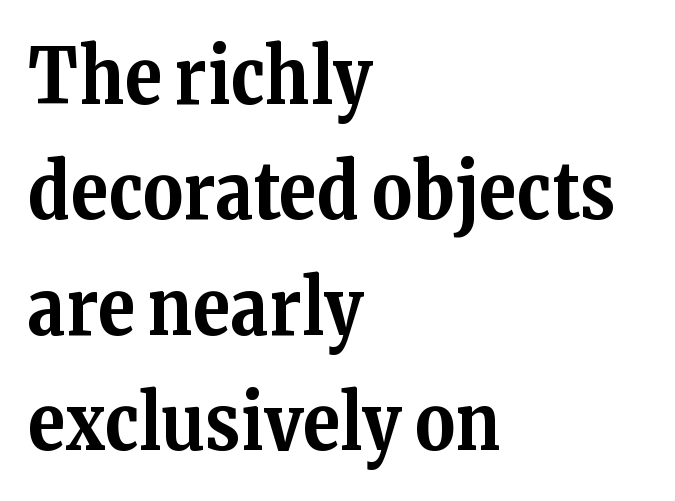
{"serif": "yes", "italic": "no", "bold": "yes", "weight": "bold", "width": "normal", "stroke_contrast": "medium", "x_height": "medium", "monospaced": "no", "underline": "no", "align": "left", "line_spacing": "normal", "line_spacing_ratio": 1.5, "letter_spacing": "normal", "letter_spacing_em": 0.0, "glyph_px": 77}
